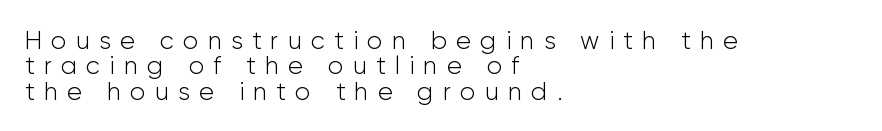
The image shows 25 px text type, upright; set left-aligned, tight line spacing (1.02x), unusually wide letter spacing (+0.37 em), not underlined.
